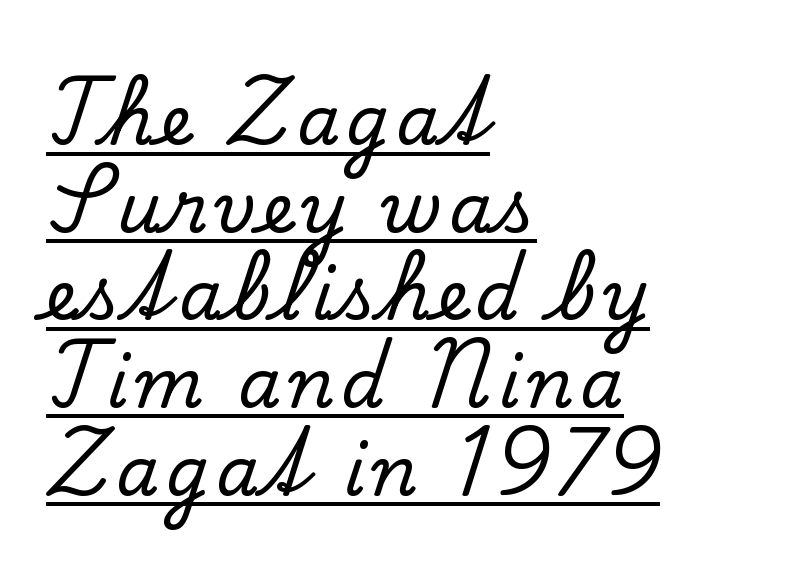
Q: Is the text italic (slanted)? A: Yes.
Q: Is the typeface a serif or a sans-serif typeface? A: Serif.
Q: Is the text underlined? A: Yes.
Q: How is the paragraph aligned? A: Left-aligned.
Q: Is the spacing between lines tight, normal or loose? A: Normal.
Q: Width (condensed, normal, or wide)? A: Normal.
Q: Stroke contrast? A: Low.
Q: x-height? A: Small.
Q: Monospaced? A: No.
